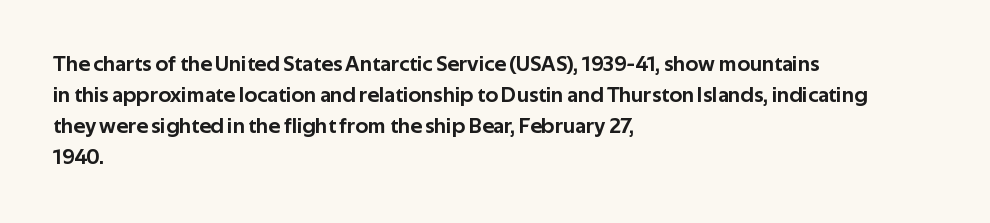
No italicization has been applied; the sample stays upright. The text block is weighted toward the left margin, trailing off unevenly rightward. Each row of text sits above clean, open space. Leading matches the norm, producing a regular column. Nobody touched the tracking dial on this one.
